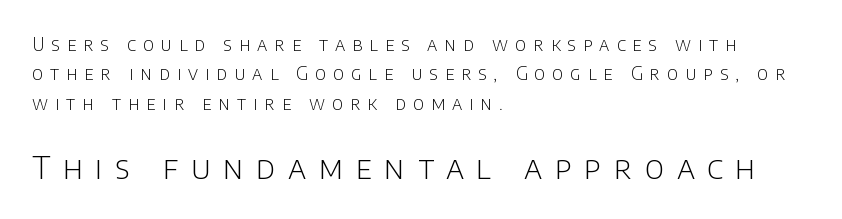
{"serif": "no", "italic": "no", "bold": "no", "weight": "light", "width": "normal", "stroke_contrast": "low", "x_height": "large", "monospaced": "no", "underline": "no", "align": "left", "line_spacing": "normal", "line_spacing_ratio": 1.63, "letter_spacing": "wide", "letter_spacing_em": 0.39, "larger_block": "second", "size_ratio": 1.78, "glyph_px": 32}
